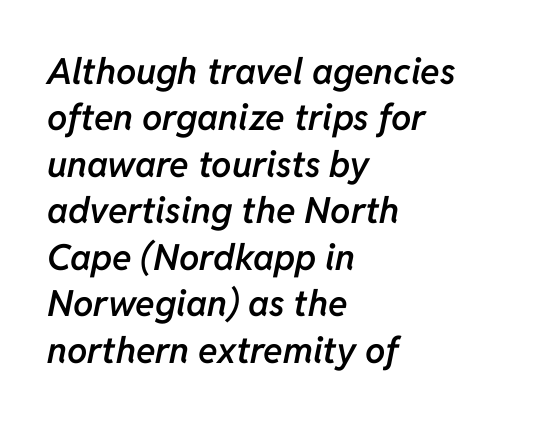
The image shows 36 px semibold type, italic (leaning right); set left-aligned, normal line spacing (1.29x), normal letter spacing, not underlined; low stroke contrast and a medium x-height.
